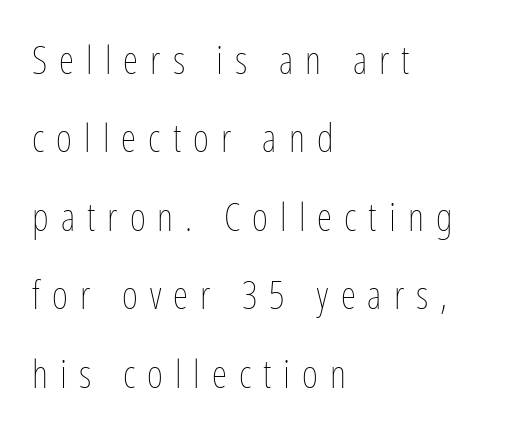
The image shows 39 px thin, condensed type, upright; set left-aligned, loose line spacing (2.01x), unusually wide letter spacing (+0.31 em), not underlined; low stroke contrast and a medium x-height.
